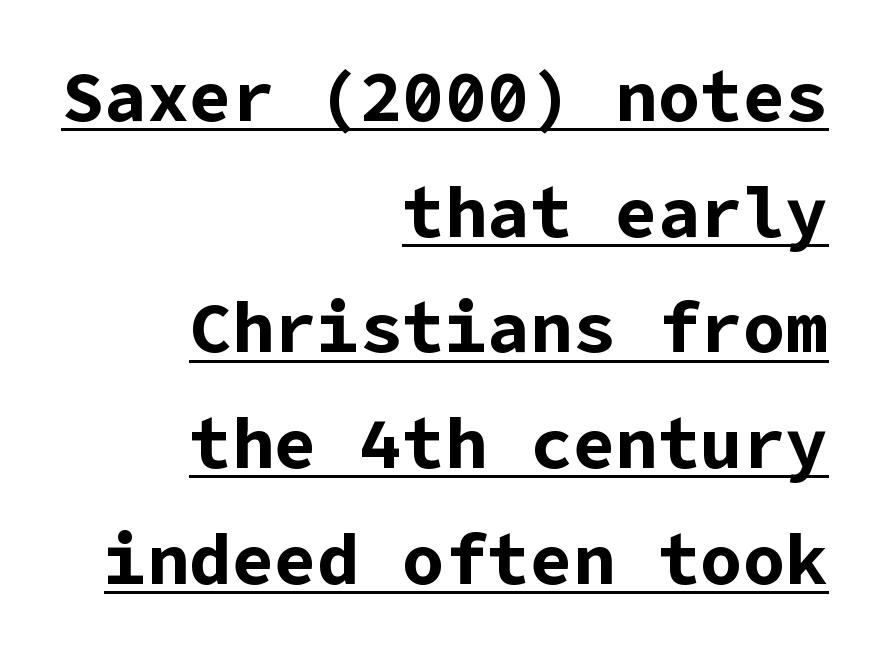
The lettering stays uniformly vertical, giving the passage a roman look. The lines sit at an ordinary, default distance from one another. Inter-character spacing is left at the font's built-in metrics. The designer went with a sans here, leaving each stem footless. Which margin do the lines hug? The right one — the left edge is uneven. The font is running at its bold setting.
